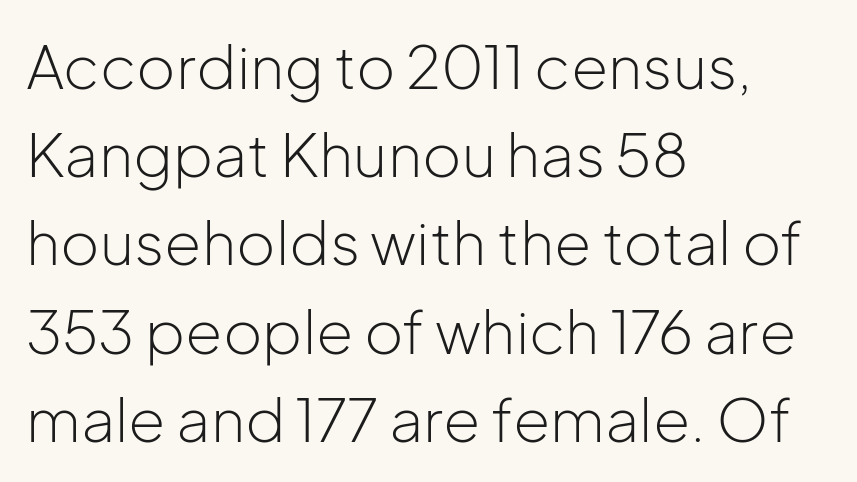
The image shows 60 px light sans-serif type, upright; set left-aligned, normal line spacing (1.47x), normal letter spacing, not underlined; low stroke contrast and a medium x-height.
